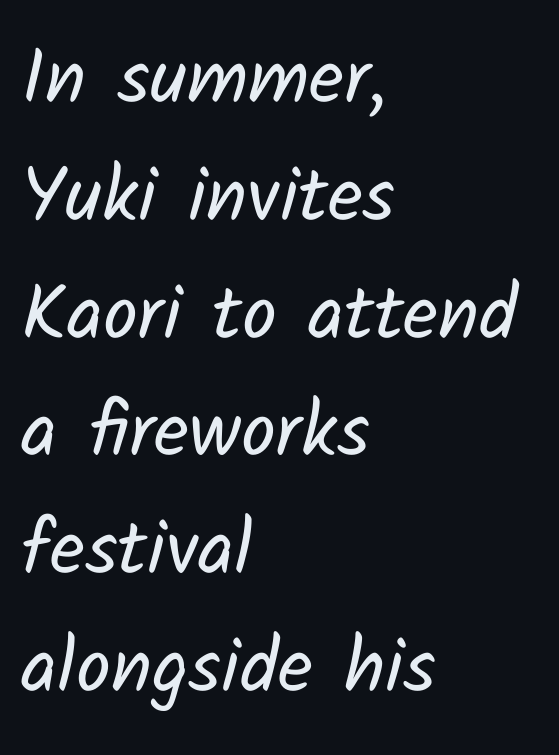
The letterforms sit shoulder to shoulder at normal distance. Note: no serifs on the glyphs. The rendering uses natural spacing where letterforms have individual widths. The letters look calm and open, with moderate or lighter stems. Has an underline been added? It has not.
